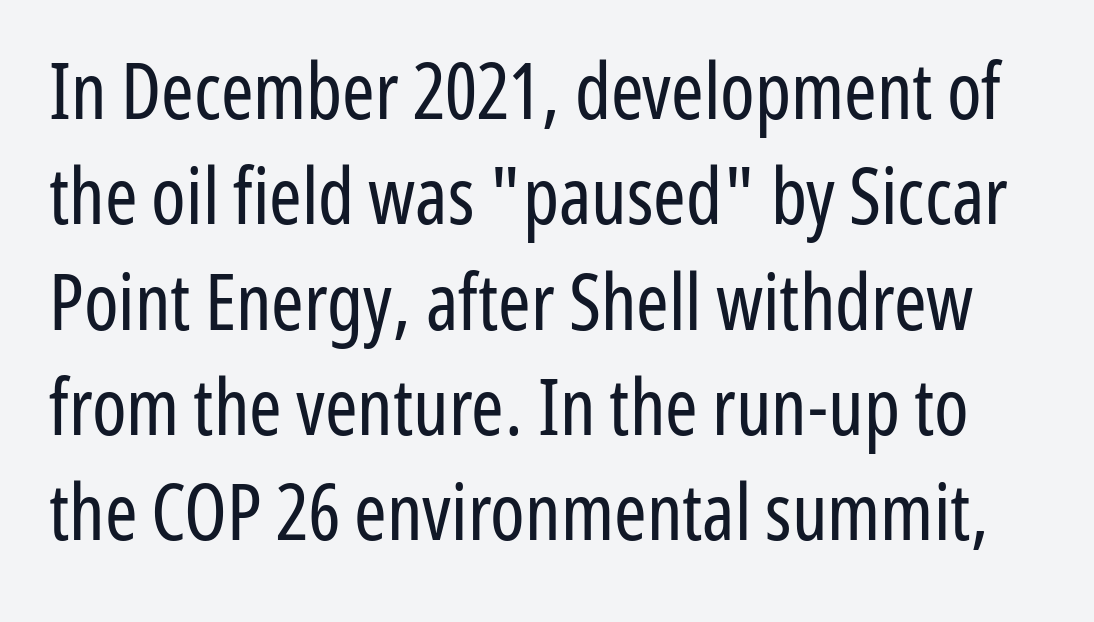
Q: Is the text bold? A: No.
Q: Is the text italic (slanted)? A: No, it is upright.
Q: Is the typeface a serif or a sans-serif typeface? A: Sans-serif.
Q: Is the text underlined? A: No.
Q: Is the spacing between letters normal or unusually wide? A: Normal.
Q: Is the spacing between lines tight, normal or loose? A: Normal.
Q: Width (condensed, normal, or wide)? A: Condensed.
Q: Stroke contrast? A: Low.
Q: x-height? A: Medium.
Q: Monospaced? A: No.
